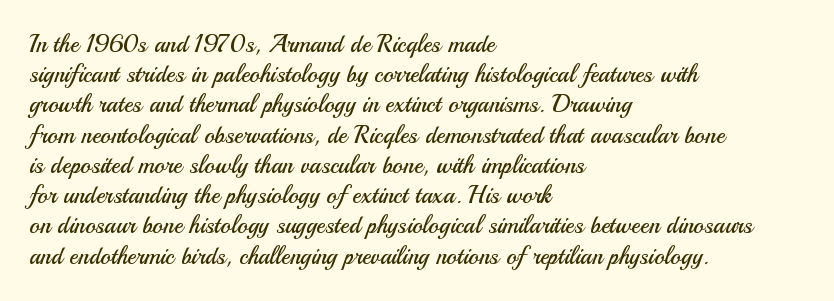
The weight would be labelled regular, book, light, or lighter still. Descender tails drop into unmarked territory. One glance says typical: line gaps are just what's usual.
